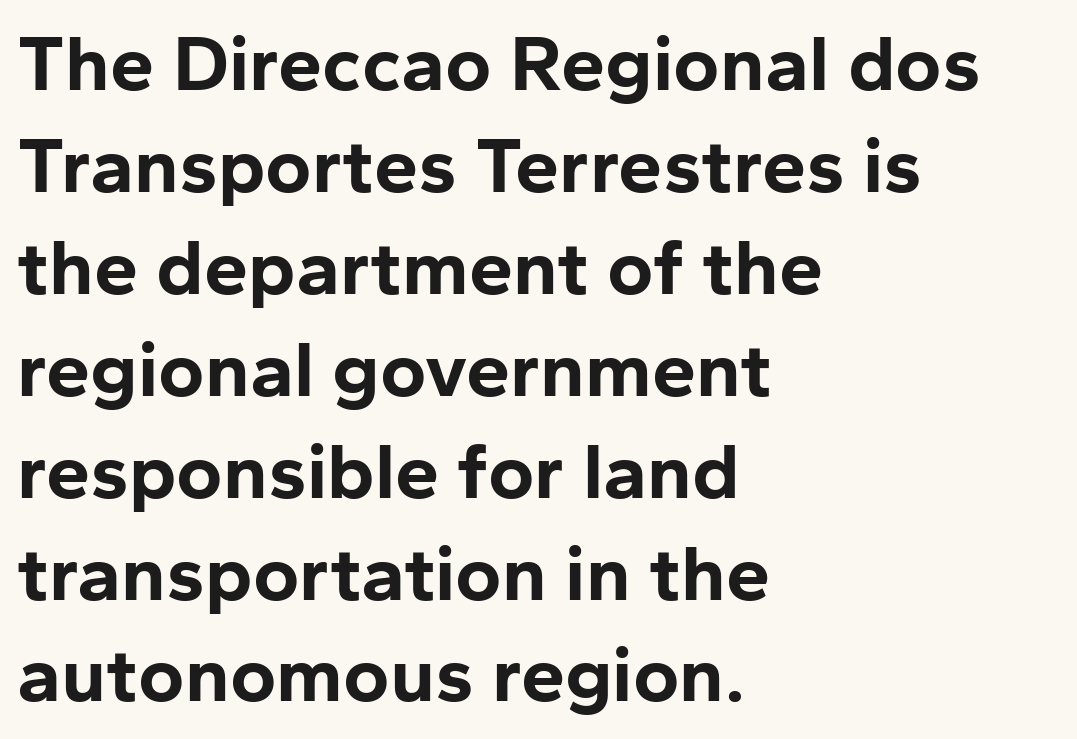
Q: Is the text bold? A: Yes.
Q: Is the text italic (slanted)? A: No, it is upright.
Q: Is the typeface a serif or a sans-serif typeface? A: Sans-serif.
Q: Is the text underlined? A: No.
Q: How is the paragraph aligned? A: Left-aligned.
Q: Is the spacing between letters normal or unusually wide? A: Normal.
Q: Is the spacing between lines tight, normal or loose? A: Normal.
Q: Width (condensed, normal, or wide)? A: Normal.
Q: Stroke contrast? A: Low.
Q: x-height? A: Medium.
Q: Monospaced? A: No.
